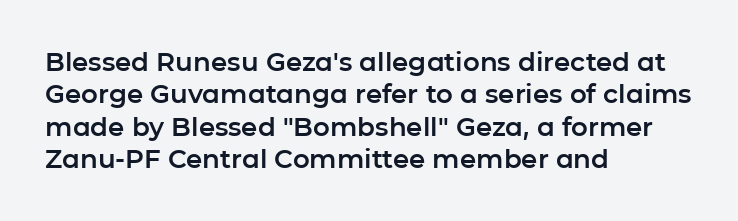
The image shows 26 px text type, upright; set left-aligned, normal line spacing (1.25x), normal letter spacing, not underlined.
